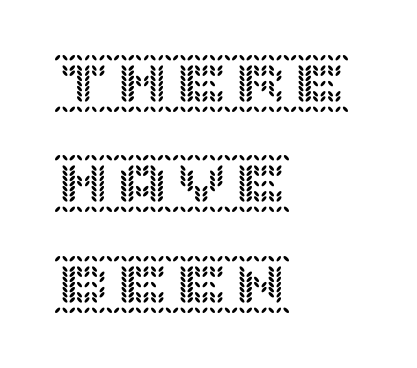
{"italic": "no", "width": "normal", "x_height": "large", "underline": "no", "align": "left", "line_spacing": "normal", "line_spacing_ratio": 1.7, "letter_spacing": "normal", "letter_spacing_em": 0.0, "glyph_px": 59}
